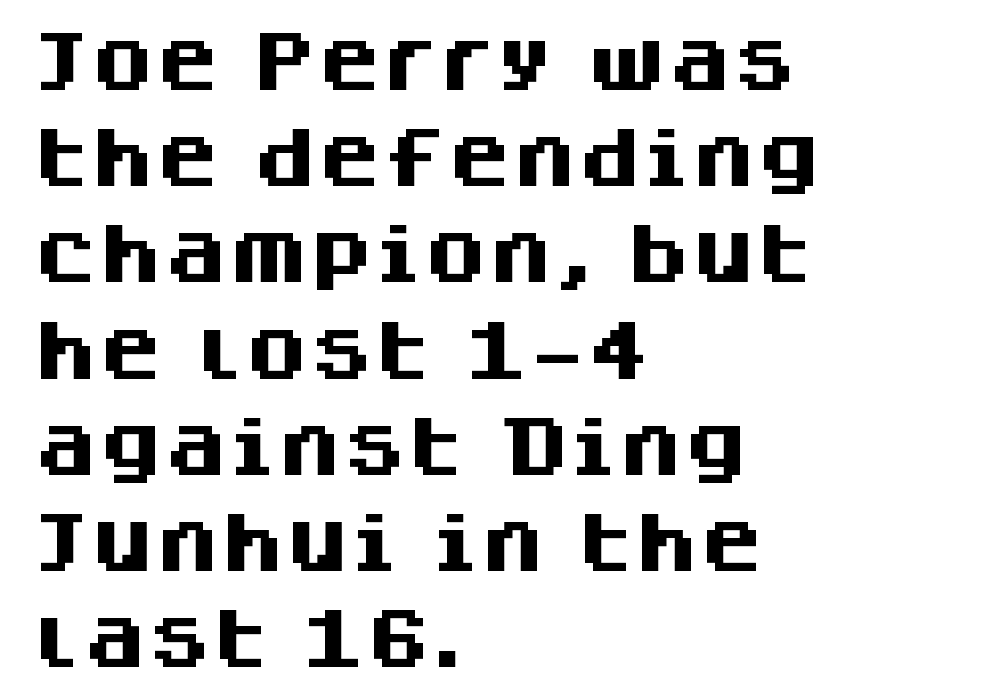
Compared with a centered layout, this one pins lines to the left instead. The specimen omits any rule beneath the text block's lines. Examine the stroke ends and you'll find no serifs. How are the letters spaced? Ordinarily, with no added tracking.
